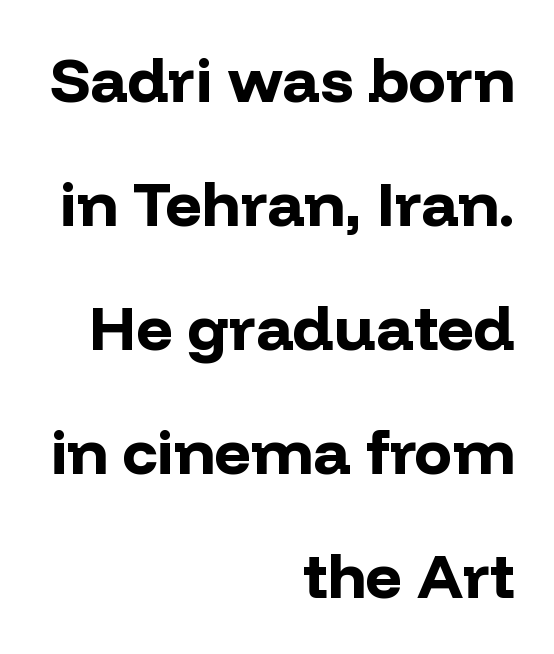
Here the designer chose a conventional face with non-uniform glyph widths. Every row of glyphs terminates at an identical x-position on the right. Nope, not italic — everything's standing straight. The foot of each line stays bare and open. Stroke thickness is high; the sample reads as a true bold.
